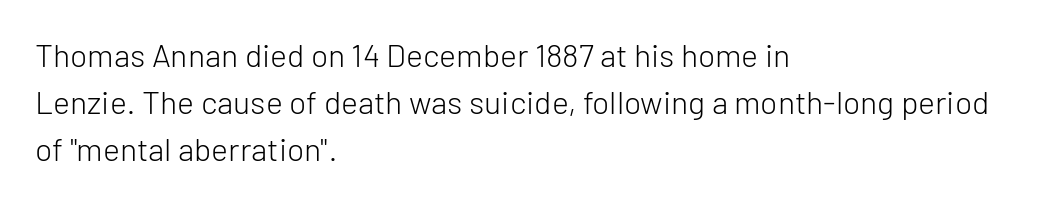
Vertical strokes here are truly vertical. Students, note that the glyphs here touch the page at normal intervals. The rendering uses natural spacing where letterforms have individual widths. Quick note: underline off. Letterform terminals end flat and unadorned throughout the passage.
